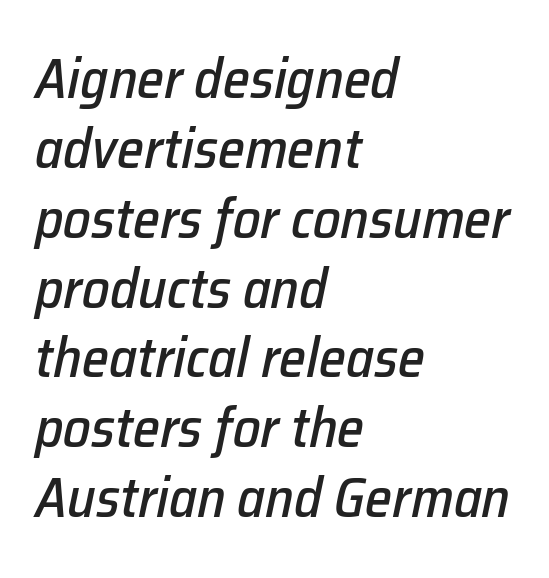
The image shows 55 px text type, italic (leaning right); set left-aligned, normal line spacing (1.27x), normal letter spacing, not underlined; low stroke contrast and a medium x-height.
